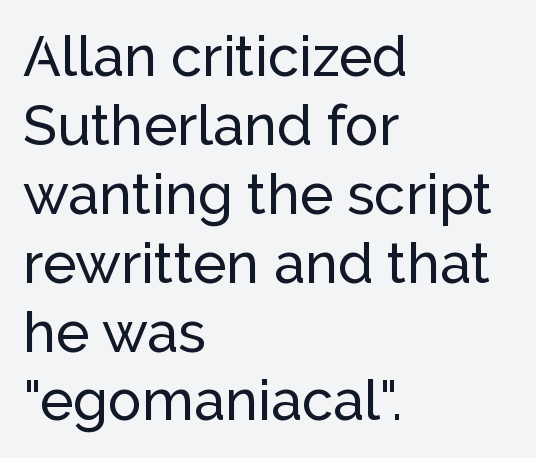
The image shows 56 px sans-serif type, upright; set left-aligned, line spacing 1.23x, normal letter spacing, not underlined; low stroke contrast and a medium x-height.
